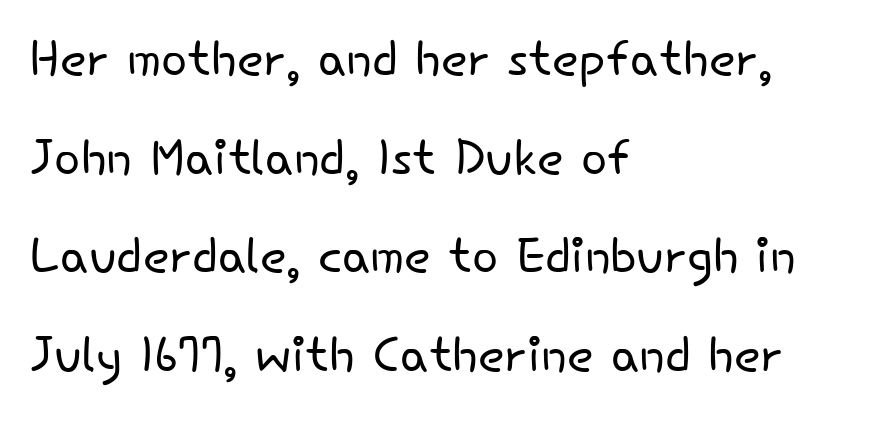
{"serif": "no", "italic": "no", "bold": "no", "weight": "light", "width": "normal", "stroke_contrast": "low", "x_height": "small", "monospaced": "no", "underline": "no", "align": "left", "line_spacing": "normal", "line_spacing_ratio": 1.43, "letter_spacing": "normal", "letter_spacing_em": 0.0, "glyph_px": 69}
